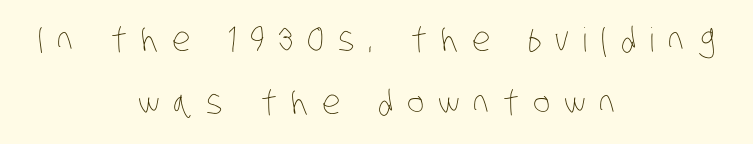
The strip under each line holds only bare page. The block of text is sparse from top to bottom, with ample space between rows. The rendering uses natural spacing where letterforms have individual widths. The face looks like a standard text weight, possibly lighter. Someone cranked the tracking dial way up on this one. Line starts and ends both wander, symmetrically.
